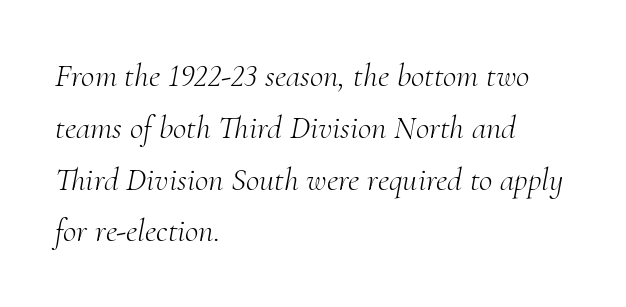
{"serif": "yes", "italic": "yes", "lean": "right", "slant_degrees": 10, "bold": "no", "weight": "light", "width": "normal", "stroke_contrast": "medium", "x_height": "small", "monospaced": "no", "underline": "no", "align": "left", "line_spacing": "normal", "line_spacing_ratio": 1.57, "letter_spacing": "normal", "letter_spacing_em": 0.0, "glyph_px": 33}
